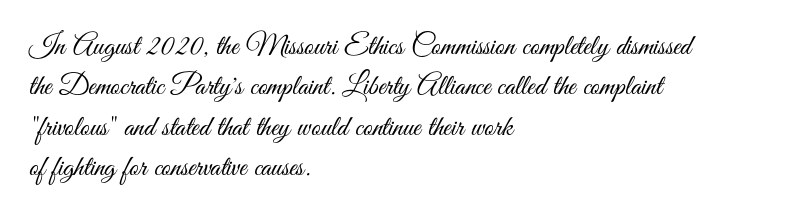
This sample has the flowing, uneven cadence of proportional lettering. Vertical stems look standard width or narrower in stroke. The designer left line spacing at the default. Inter-character spacing is left at the font's built-in metrics.
